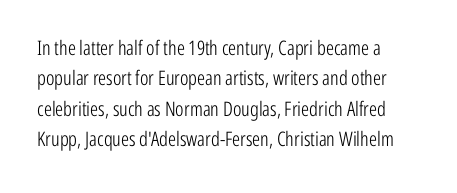
The image shows 20 px text type, upright; set left-aligned, normal line spacing (1.52x), normal letter spacing, not underlined.
